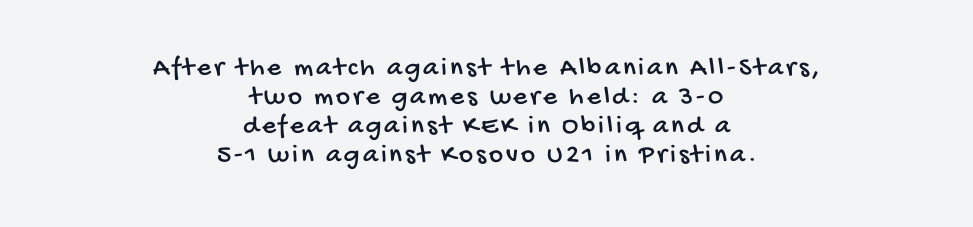
The image shows 27 px text type; set centered, tight line spacing (1.08x), not underlined.
